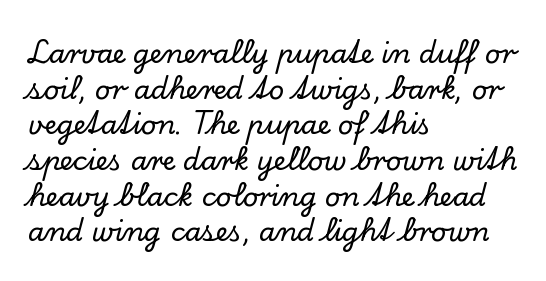
The image shows 27 px text type; set left-aligned, normal line spacing (1.32x), normal letter spacing, not underlined.
